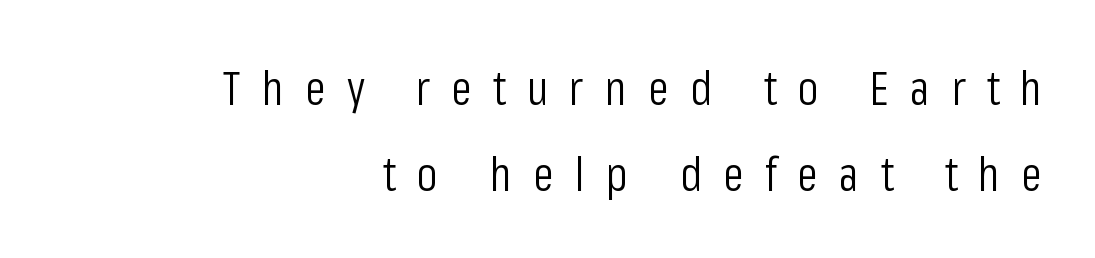
Compared with a flush-left layout, this one pins lines to the opposite, right side. The string is rendered with underlining switched off. Italic? Not at all — the glyphs are vertical. You could only call the tracking loose — the letters float apart. Check where the strokes stop: nothing finishes them off — pure sans. The weight tops out at a normal text grade.
